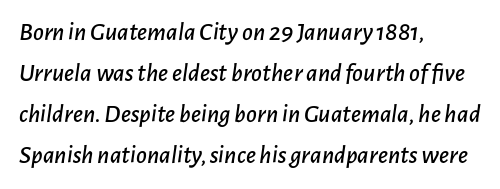
The line-height multiplier appears to be the usual default. What stands out about the letter spacing? Nothing — it is the standard amount. The space directly below the letters is spotless. The passage shown leans; its letterforms are oblique. Compared with a centered layout, this one pins lines to the left instead.
